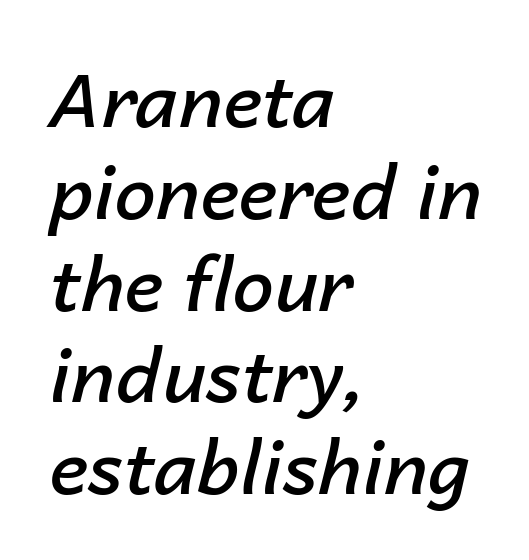
Q: Is the text bold? A: Semi-bold.
Q: Is the text italic (slanted)? A: Yes, it leans right by about 14 degrees.
Q: Is the text underlined? A: No.
Q: How is the paragraph aligned? A: Left-aligned.
Q: Is the spacing between letters normal or unusually wide? A: Normal.
Q: Width (condensed, normal, or wide)? A: Normal.
Q: Stroke contrast? A: Low.
Q: x-height? A: Medium.
Q: Monospaced? A: No.
